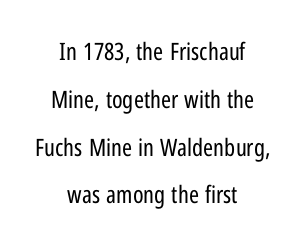
The image shows 24 px text type, upright; set centered, loose line spacing (1.99x), normal letter spacing, not underlined.
